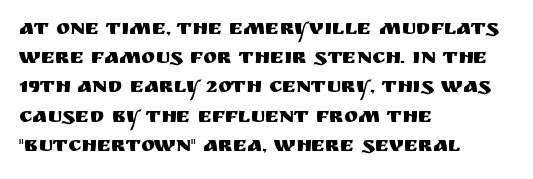
The image shows 21 px text type, upright; set left-aligned, normal line spacing (1.39x), normal letter spacing, not underlined.
